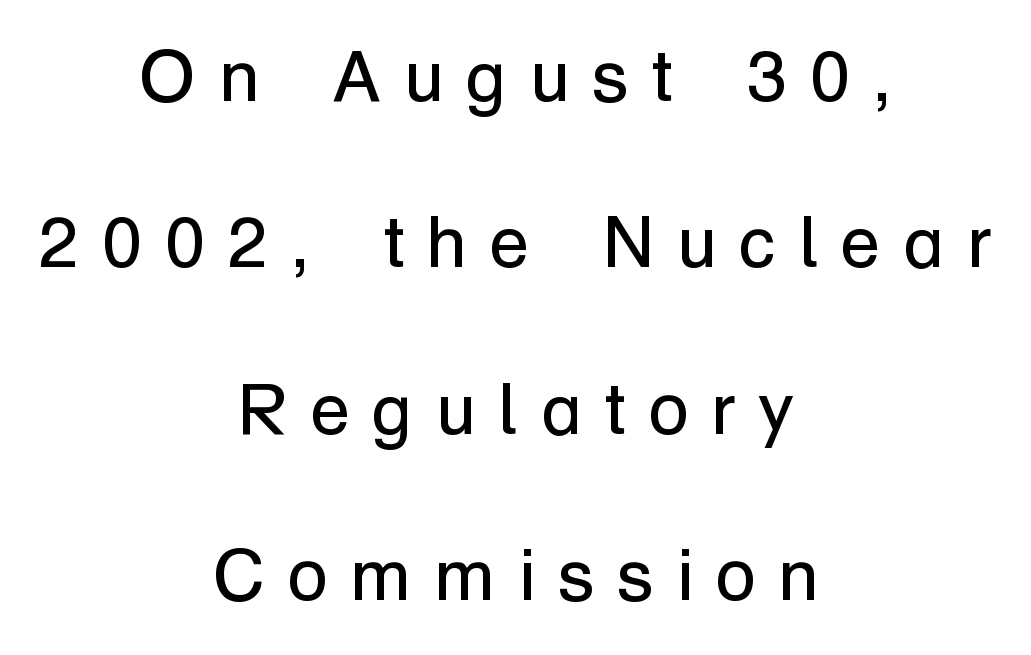
The image shows 73 px regular-weight sans-serif type, upright; set centered, loose line spacing (2.28x), unusually wide letter spacing (+0.31 em), not underlined; low stroke contrast and a medium x-height.
